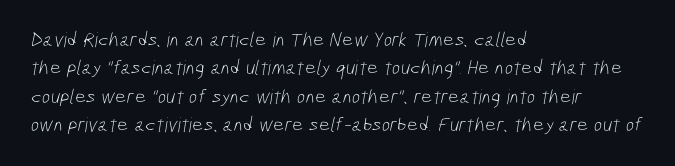
Short and long lines alike share a common starting point at left. Between one letter and the next there's only the usual sliver of space. Compared with typical paragraphs, the rows here are spaced about the same. Decoration check: the copy has no underline. No letter is thick-stroked: the sample isn't bold.
